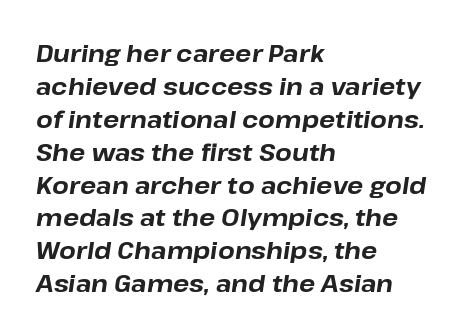
Where is the straight margin? On the left. How heavy is the stroke? Heavy — this is a bold. Notice how the stems are inclined rather than vertical — that's the hallmark of italics. The glyphs are unaccompanied by any horizontal stroke below them. The block of text has a typical density, with ordinary space between rows.
